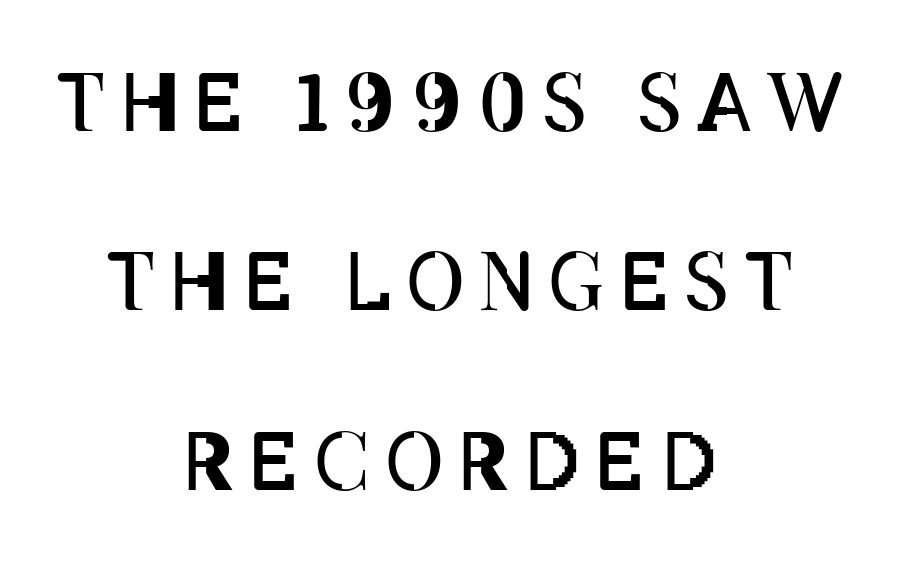
The image shows 79 px regular-weight, condensed type, upright; set centered, loose line spacing (2.27x), unusually wide letter spacing (+0.2 em), not underlined; low stroke contrast and a large x-height.
